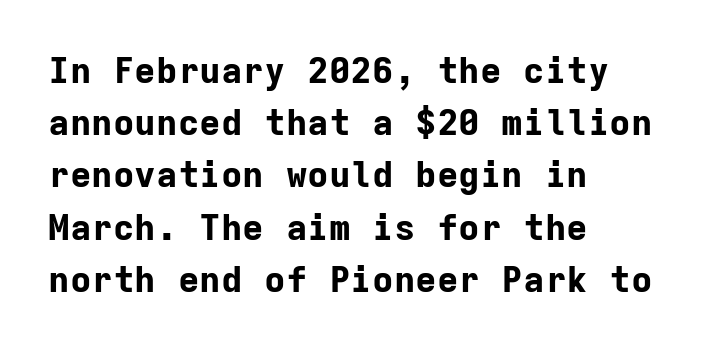
Q: Is the text bold? A: Yes.
Q: Is the text italic (slanted)? A: No, it is upright.
Q: Is the typeface a serif or a sans-serif typeface? A: Sans-serif.
Q: Is the text underlined? A: No.
Q: How is the paragraph aligned? A: Left-aligned.
Q: Is the spacing between letters normal or unusually wide? A: Normal.
Q: Is the spacing between lines tight, normal or loose? A: Normal.
Q: Width (condensed, normal, or wide)? A: Normal.
Q: Stroke contrast? A: Low.
Q: x-height? A: Medium.
Q: Monospaced? A: Yes.
